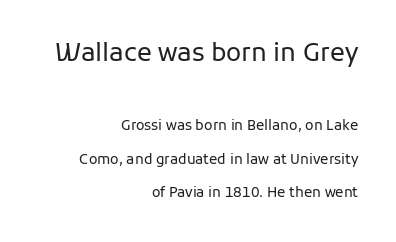
{"italic": "no", "bold": "no", "underline": "no", "align": "right", "line_spacing": "loose", "line_spacing_ratio": 2.38, "letter_spacing": "normal", "letter_spacing_em": 0.0, "larger_block": "first", "size_ratio": 1.79, "glyph_px": 25}
